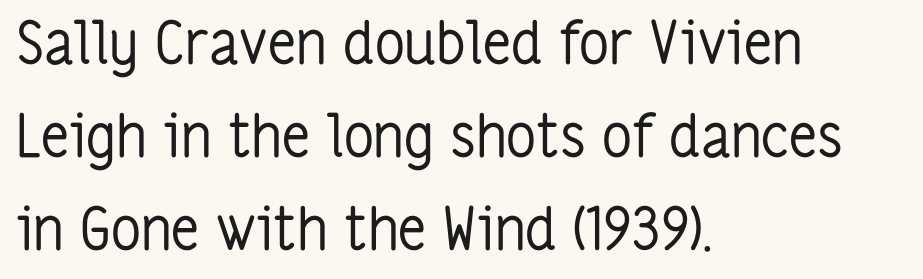
{"serif": "no", "italic": "no", "bold": "no", "weight": "regular", "width": "condensed", "stroke_contrast": "low", "x_height": "medium", "monospaced": "no", "underline": "no", "align": "left", "line_spacing": "normal", "line_spacing_ratio": 1.58, "letter_spacing": "normal", "letter_spacing_em": 0.0, "glyph_px": 59}
